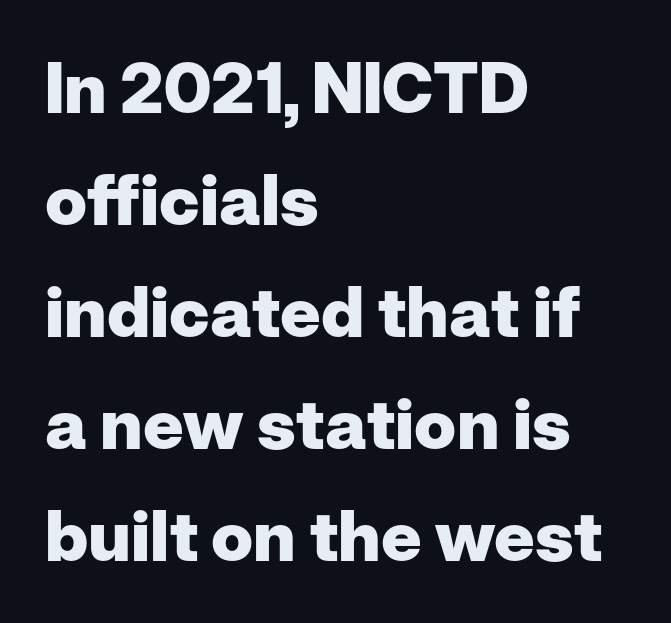
Q: Is the text bold? A: Yes.
Q: Is the text italic (slanted)? A: No, it is upright.
Q: Is the typeface a serif or a sans-serif typeface? A: Sans-serif.
Q: Is the text underlined? A: No.
Q: How is the paragraph aligned? A: Left-aligned.
Q: Is the spacing between letters normal or unusually wide? A: Normal.
Q: Is the spacing between lines tight, normal or loose? A: Normal.
Q: Width (condensed, normal, or wide)? A: Normal.
Q: Stroke contrast? A: Low.
Q: x-height? A: Medium.
Q: Monospaced? A: No.
